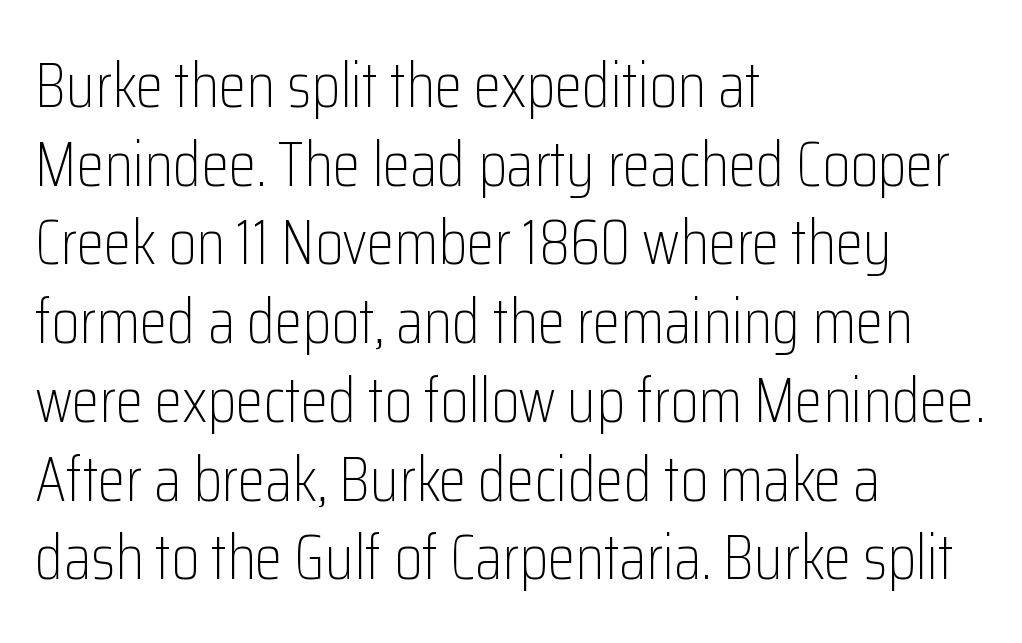
The image shows 63 px light, condensed sans-serif type, upright; set left-aligned, normal line spacing (1.25x), normal letter spacing, not underlined; low stroke contrast and a medium x-height.
